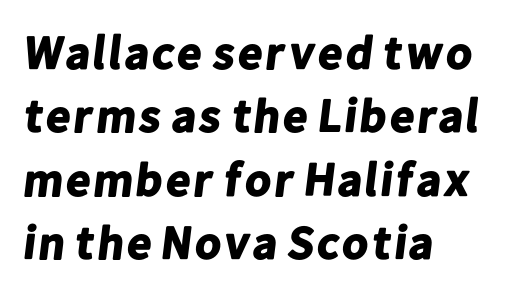
The lines in this sample share a left origin and differ only in where they stop. Just letters on the line, the space beneath them empty. Honestly, the letter spacing is just normal — you wouldn't notice it. Plenty of ink on the page — the face is bold. A normal amount of white space separates one row of letters from the next.
